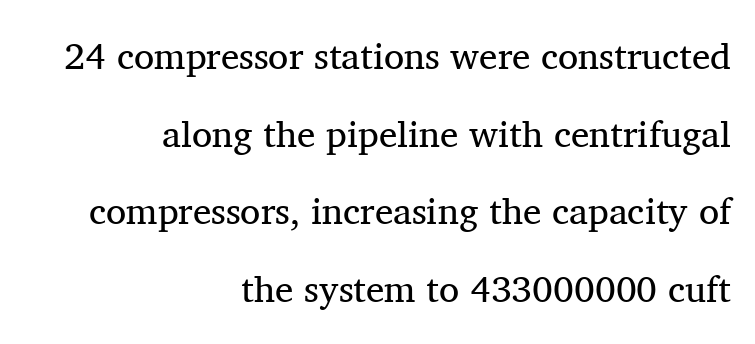
{"serif": "yes", "italic": "no", "bold": "no", "weight": "regular", "width": "normal", "stroke_contrast": "medium", "x_height": "medium", "monospaced": "no", "underline": "no", "align": "right", "line_spacing": "loose", "line_spacing_ratio": 2.1, "letter_spacing": "normal", "letter_spacing_em": 0.0, "glyph_px": 37}
